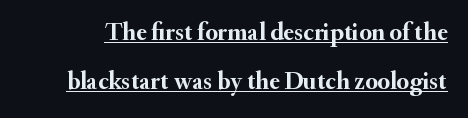
{"italic": "no", "bold": "yes", "underline": "yes", "line_spacing": "loose", "line_spacing_ratio": 1.98, "letter_spacing": "normal", "letter_spacing_em": 0.0, "glyph_px": 25}
